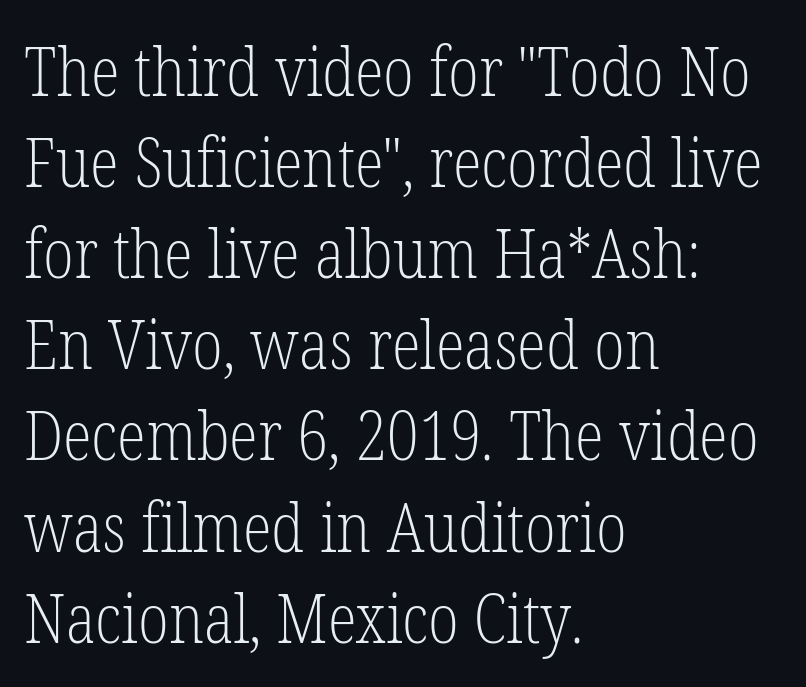
Q: Is the text bold? A: No.
Q: Is the text italic (slanted)? A: No, it is upright.
Q: Is the typeface a serif or a sans-serif typeface? A: Serif.
Q: Is the text underlined? A: No.
Q: How is the paragraph aligned? A: Left-aligned.
Q: Is the spacing between letters normal or unusually wide? A: Normal.
Q: Is the spacing between lines tight, normal or loose? A: Normal.
Q: Width (condensed, normal, or wide)? A: Condensed.
Q: Stroke contrast? A: Low.
Q: x-height? A: Medium.
Q: Monospaced? A: No.
